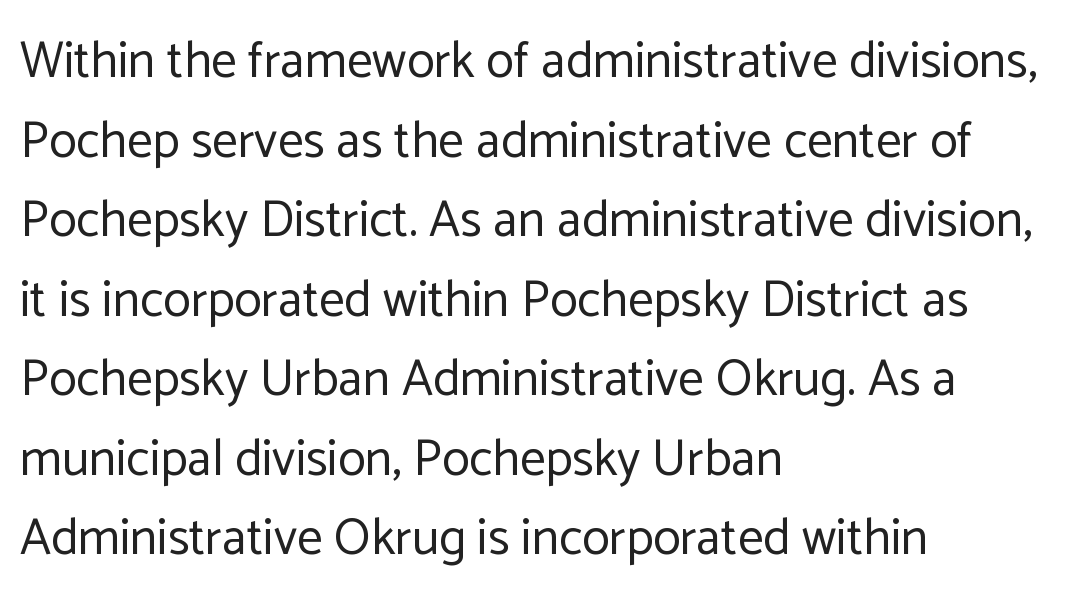
{"serif": "no", "italic": "no", "bold": "no", "weight": "regular", "width": "normal", "stroke_contrast": "low", "x_height": "medium", "monospaced": "no", "underline": "no", "align": "left", "line_spacing": "normal", "line_spacing_ratio": 1.56, "letter_spacing": "normal", "letter_spacing_em": 0.0, "glyph_px": 51}
